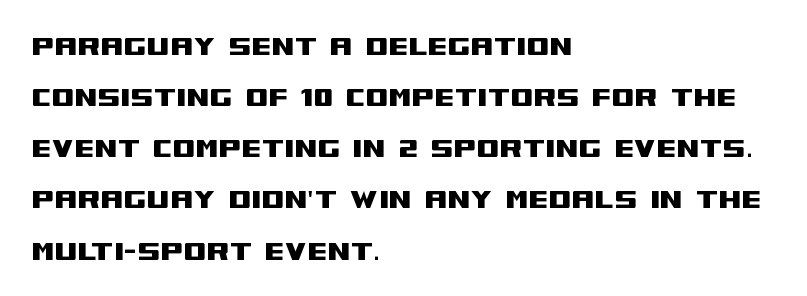
Q: Is the text italic (slanted)? A: No, it is upright.
Q: Is the typeface a serif or a sans-serif typeface? A: Sans-serif.
Q: Is the text underlined? A: No.
Q: How is the paragraph aligned? A: Left-aligned.
Q: Is the spacing between letters normal or unusually wide? A: Normal.
Q: Is the spacing between lines tight, normal or loose? A: Normal.
Q: Width (condensed, normal, or wide)? A: Wide.
Q: Stroke contrast? A: Medium.
Q: x-height? A: Large.
Q: Monospaced? A: No.
